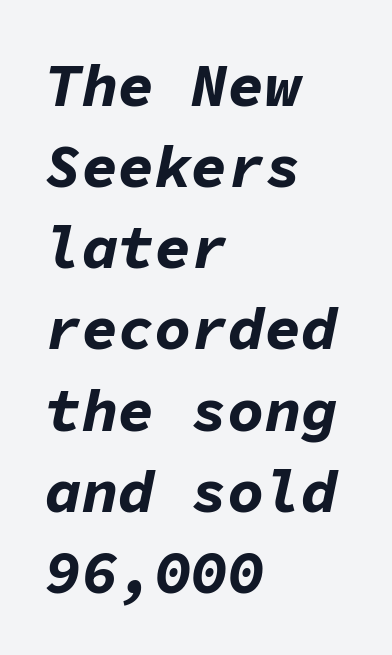
Q: Is the text bold? A: Yes.
Q: Is the text italic (slanted)? A: Yes, it leans right by about 11 degrees.
Q: Is the text underlined? A: No.
Q: How is the paragraph aligned? A: Left-aligned.
Q: Is the spacing between letters normal or unusually wide? A: Normal.
Q: Is the spacing between lines tight, normal or loose? A: Normal.
Q: Width (condensed, normal, or wide)? A: Normal.
Q: Stroke contrast? A: Low.
Q: x-height? A: Medium.
Q: Monospaced? A: Yes.
